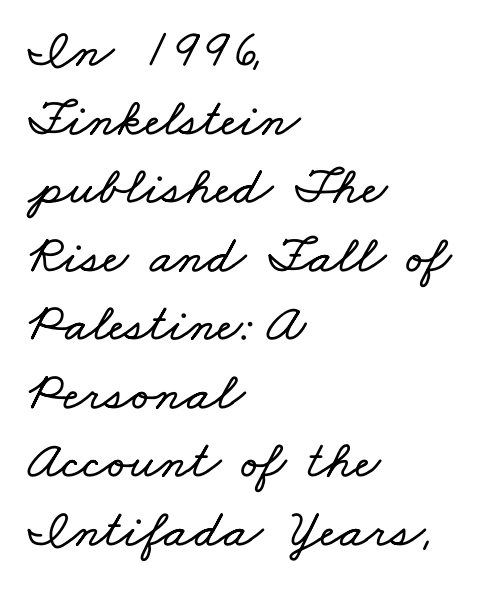
Q: Is the text underlined? A: No.
Q: How is the paragraph aligned? A: Left-aligned.
Q: Is the spacing between letters normal or unusually wide? A: Normal.
Q: Is the spacing between lines tight, normal or loose? A: Normal.
Q: Width (condensed, normal, or wide)? A: Wide.
Q: Stroke contrast? A: Low.
Q: x-height? A: Small.
Q: Monospaced? A: No.
